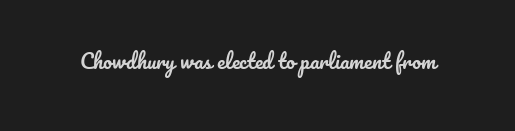
Q: Is the text italic (slanted)? A: Yes.
Q: Is the text underlined? A: No.
Q: Is the spacing between letters normal or unusually wide? A: Normal.
